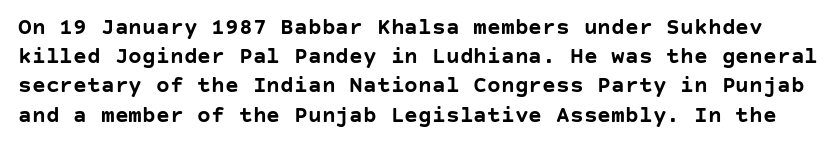
Compared with typical paragraphs, the rows here are spaced about the same. Quick note: not italic, upright. Typesetter's note: full bold, strokes at maximum text heaviness. What stands out about the letter spacing? Nothing — it is the standard amount. The strip under each line holds only bare page.
